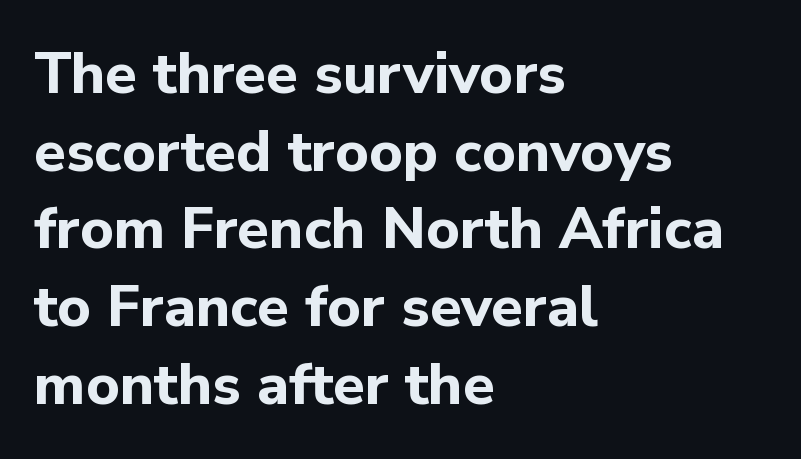
Does the type have serifs? No, each stem ends abruptly. How would I describe the line gaps? Plain and ordinary. Spacing verdict: proportional, widths tailored to each character. Caption: bold face, heavy strokes. Underlining? Definitely not there.
